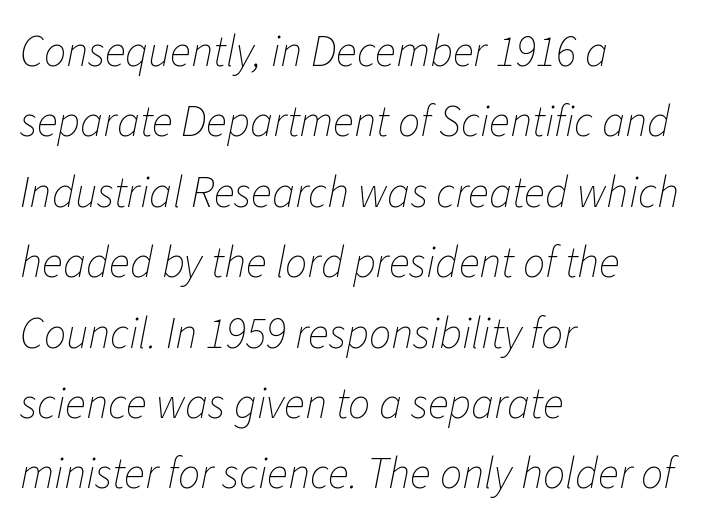
Q: Is the text bold? A: No.
Q: Is the text italic (slanted)? A: Yes, it leans right by about 11 degrees.
Q: Is the text underlined? A: No.
Q: How is the paragraph aligned? A: Left-aligned.
Q: Is the spacing between letters normal or unusually wide? A: Normal.
Q: Is the spacing between lines tight, normal or loose? A: Normal.
Q: Width (condensed, normal, or wide)? A: Normal.
Q: Stroke contrast? A: Low.
Q: x-height? A: Medium.
Q: Monospaced? A: No.
